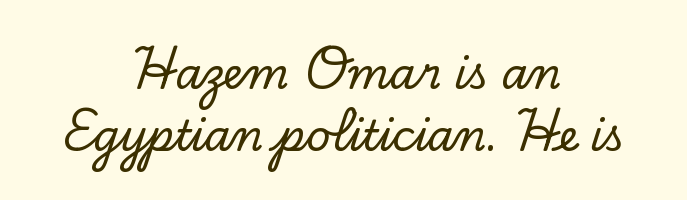
The image shows 42 px serif type; set centered, normal line spacing (1.47x), normal letter spacing, not underlined; low stroke contrast and a small x-height.
